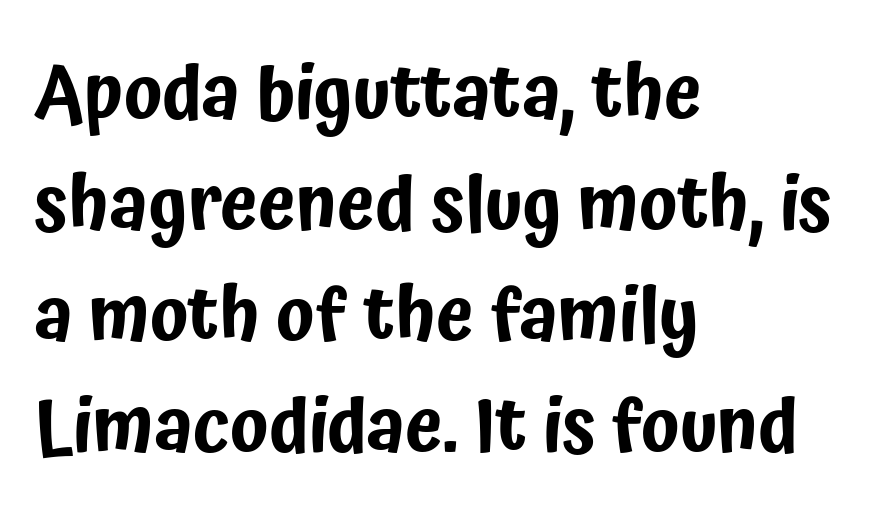
The image shows 76 px condensed sans-serif type, upright; set left-aligned, normal line spacing (1.46x), normal letter spacing, not underlined; low stroke contrast and a medium x-height.
